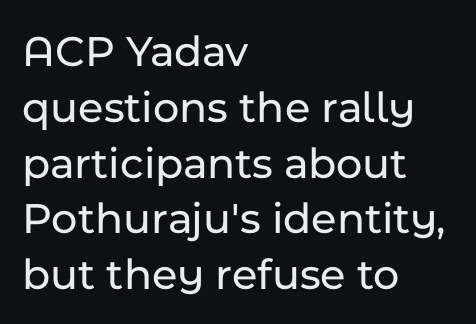
{"serif": "no", "italic": "no", "width": "normal", "stroke_contrast": "low", "x_height": "medium", "monospaced": "no", "underline": "no", "align": "left", "line_spacing_ratio": 1.24, "letter_spacing": "normal", "letter_spacing_em": 0.0, "glyph_px": 45}
